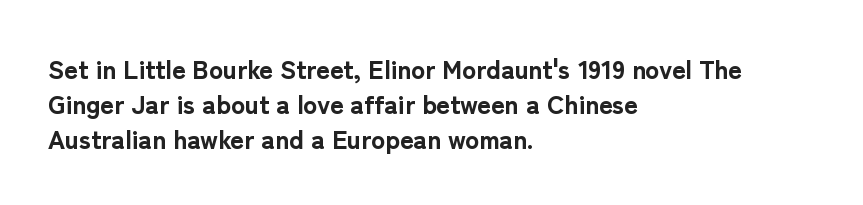
{"italic": "no", "bold": "yes", "underline": "no", "align": "left", "line_spacing": "normal", "line_spacing_ratio": 1.34, "letter_spacing": "normal", "letter_spacing_em": 0.0, "glyph_px": 26}
